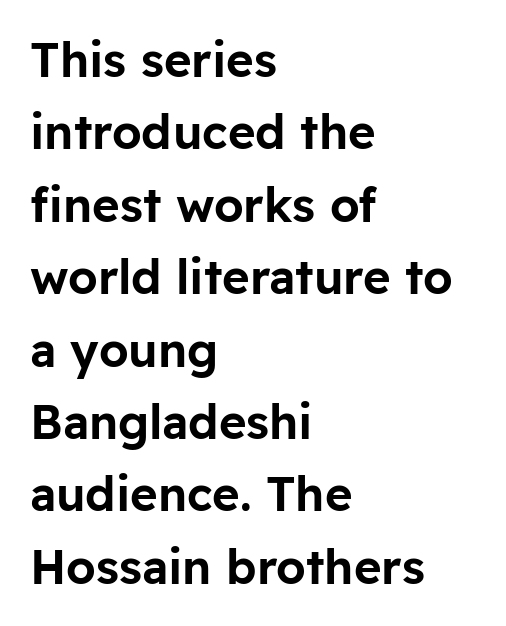
{"serif": "no", "italic": "no", "width": "normal", "stroke_contrast": "low", "x_height": "medium", "monospaced": "no", "underline": "no", "align": "left", "line_spacing": "normal", "line_spacing_ratio": 1.54, "letter_spacing": "normal", "letter_spacing_em": 0.0, "glyph_px": 47}
